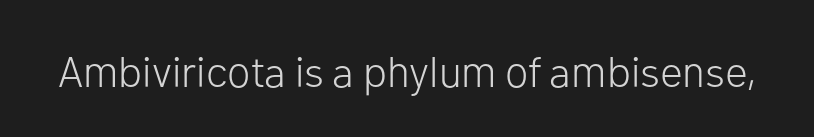
The lettering holds an erect, upright posture throughout. Summary of weight: not heavy and not bold. What stands out about the letter spacing? Nothing — it is the standard amount. The space beneath each line is pristine and unruled.
